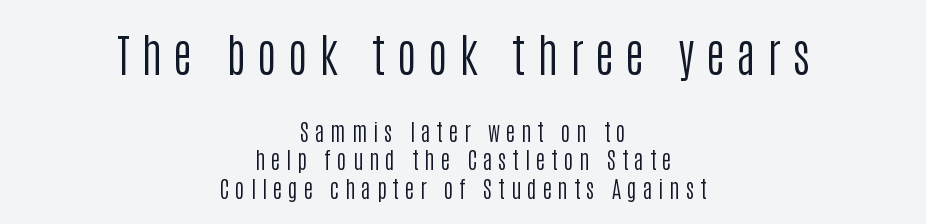
The image shows 46 px regular-weight, condensed sans-serif type, upright; set centered, line spacing 1.24x, unusually wide letter spacing (+0.26 em), not underlined; the first (top) block is 2.0x larger; low stroke contrast and a large x-height.
